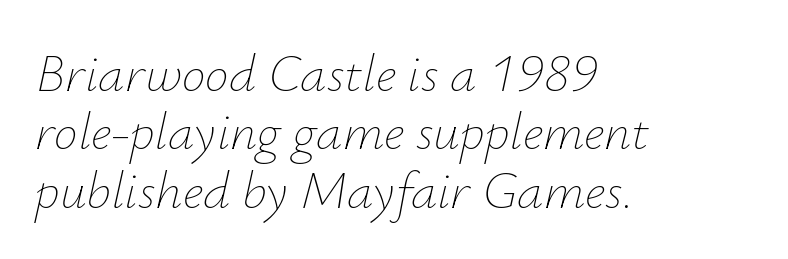
The image shows 53 px thin type, italic (leaning right); set left-aligned, tight line spacing (1.1x), normal letter spacing, not underlined; low stroke contrast and a small x-height.
